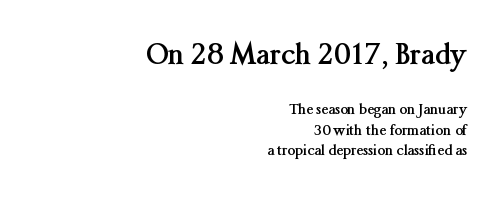
The image shows 28 px semibold serif type, upright; set right-aligned, normal line spacing (1.46x), normal letter spacing, not underlined; the first (top) block is 2.0x larger; medium stroke contrast and a medium x-height.
